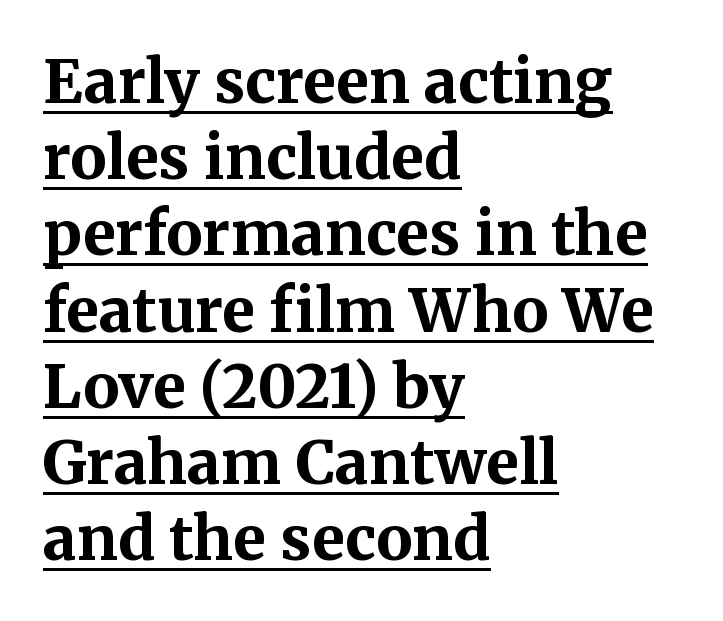
{"serif": "yes", "italic": "no", "bold": "yes", "weight": "bold", "width": "normal", "stroke_contrast": "medium", "x_height": "medium", "monospaced": "no", "underline": "yes", "align": "left", "line_spacing": "normal", "line_spacing_ratio": 1.27, "letter_spacing": "normal", "letter_spacing_em": 0.0, "glyph_px": 60}
